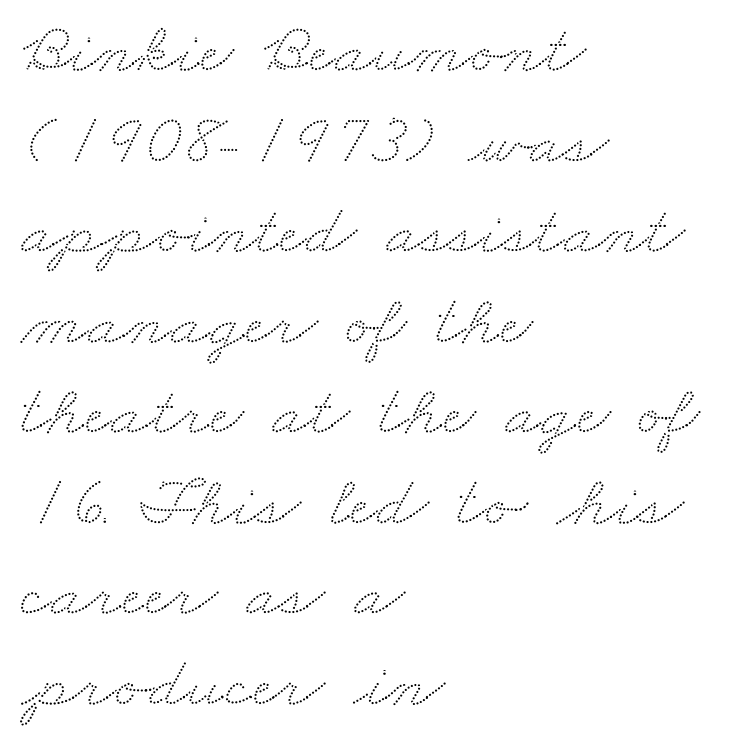
The image shows 73 px wide type; set left-aligned, line spacing 1.24x, normal letter spacing, not underlined; low stroke contrast and a small x-height.
